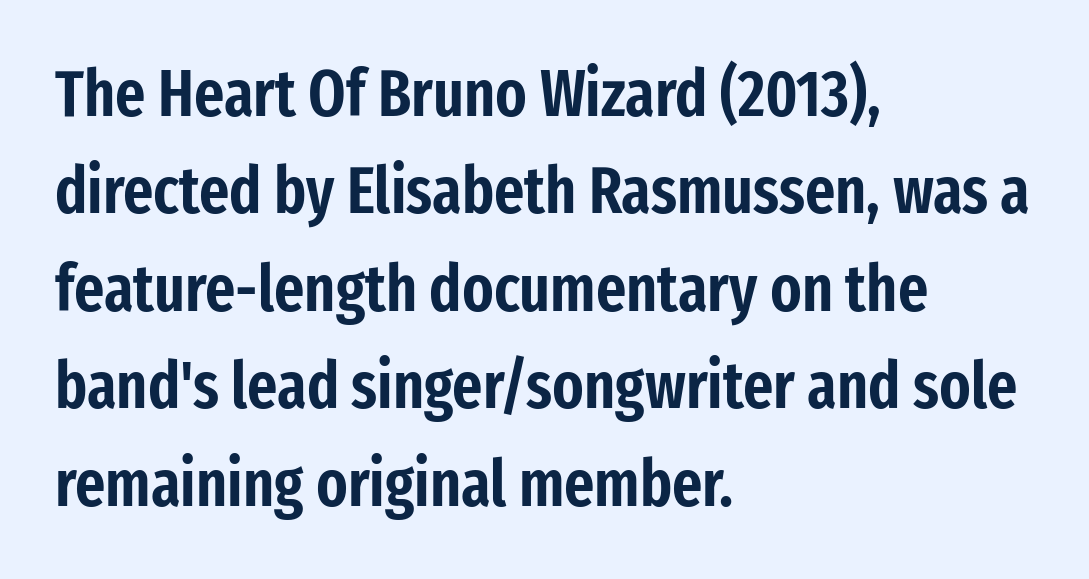
Q: Is the text italic (slanted)? A: No, it is upright.
Q: Is the typeface a serif or a sans-serif typeface? A: Sans-serif.
Q: Is the text underlined? A: No.
Q: How is the paragraph aligned? A: Left-aligned.
Q: Is the spacing between letters normal or unusually wide? A: Normal.
Q: Is the spacing between lines tight, normal or loose? A: Normal.
Q: Width (condensed, normal, or wide)? A: Condensed.
Q: Stroke contrast? A: Low.
Q: x-height? A: Medium.
Q: Monospaced? A: No.
